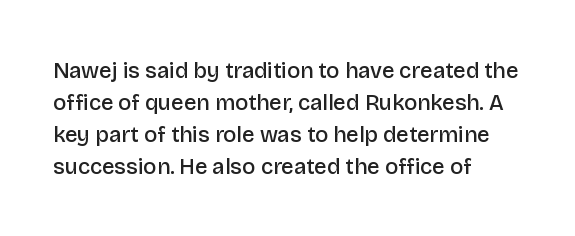
Check the space under the baseline: it is left empty. Style check: upright. The sample has been set in demibold, a notch under bold. Words appear dense and cohesive because spacing is normal. In terms of leading, this rendering sits right in the middle. Where is the straight margin? On the left.
